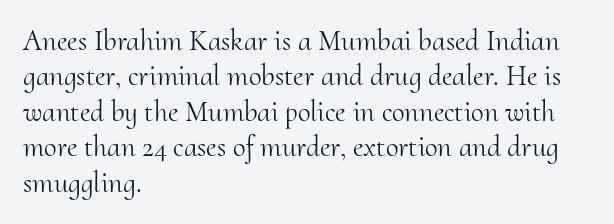
The image shows 29 px light serif type, upright; set left-aligned, line spacing 1.22x, normal letter spacing, not underlined; medium stroke contrast and a small x-height.
